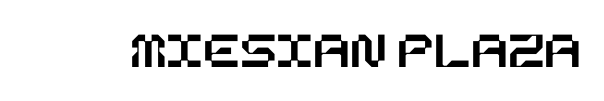
Q: Is the text italic (slanted)? A: No, it is upright.
Q: Is the text underlined? A: No.
Q: Is the spacing between letters normal or unusually wide? A: Normal.
Q: Width (condensed, normal, or wide)? A: Normal.
Q: Stroke contrast? A: Low.
Q: x-height? A: Large.
